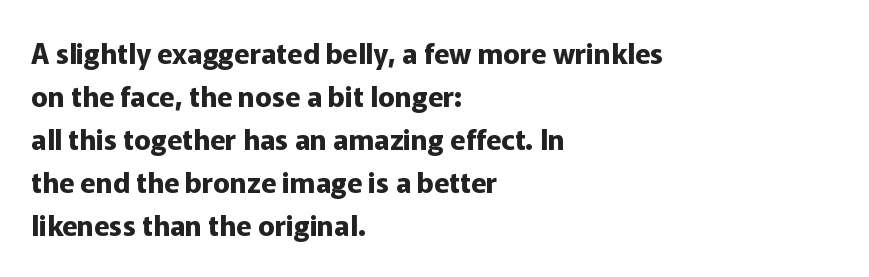
Q: Is the text bold? A: Yes.
Q: Is the text italic (slanted)? A: No, it is upright.
Q: Is the typeface a serif or a sans-serif typeface? A: Sans-serif.
Q: Is the text underlined? A: No.
Q: How is the paragraph aligned? A: Left-aligned.
Q: Is the spacing between letters normal or unusually wide? A: Normal.
Q: Is the spacing between lines tight, normal or loose? A: Normal.
Q: Width (condensed, normal, or wide)? A: Normal.
Q: Stroke contrast? A: Low.
Q: x-height? A: Medium.
Q: Monospaced? A: No.
